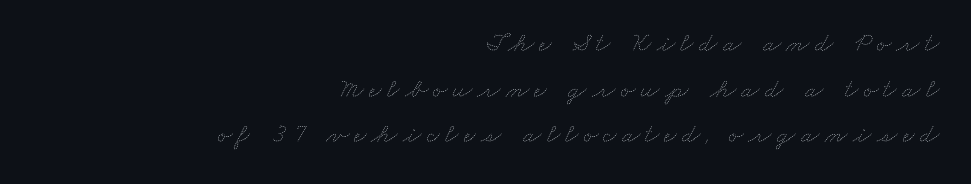
The image shows 27 px text type; set right-aligned, normal line spacing (1.69x), not underlined.
